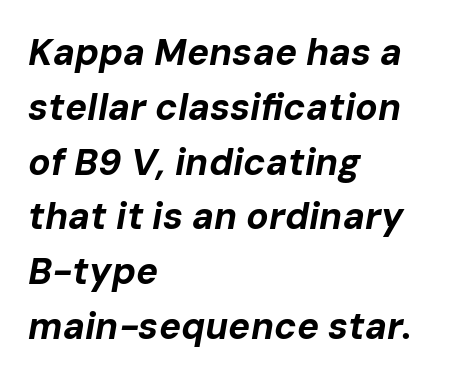
{"italic": "yes", "lean": "right", "slant_degrees": 10, "bold": "yes", "weight": "bold", "width": "normal", "stroke_contrast": "low", "x_height": "medium", "monospaced": "no", "underline": "no", "align": "left", "line_spacing": "normal", "line_spacing_ratio": 1.48, "letter_spacing": "normal", "letter_spacing_em": 0.0, "glyph_px": 37}
